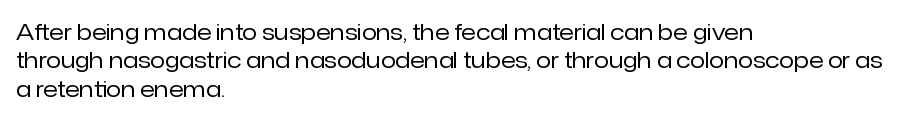
{"italic": "no", "bold": "no", "underline": "no", "align": "left", "line_spacing": "normal", "line_spacing_ratio": 1.29, "letter_spacing": "normal", "letter_spacing_em": 0.0, "glyph_px": 22}
